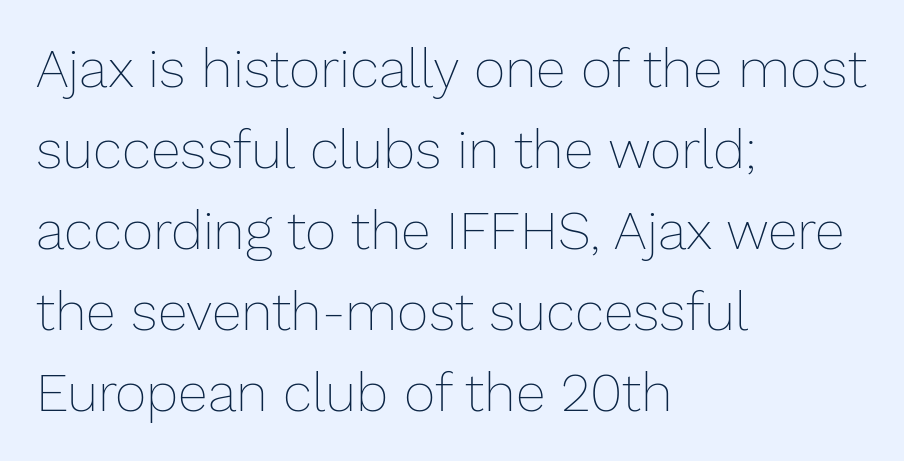
The image shows 54 px thin type, upright; set left-aligned, normal line spacing (1.5x), normal letter spacing, not underlined; low stroke contrast and a medium x-height.
